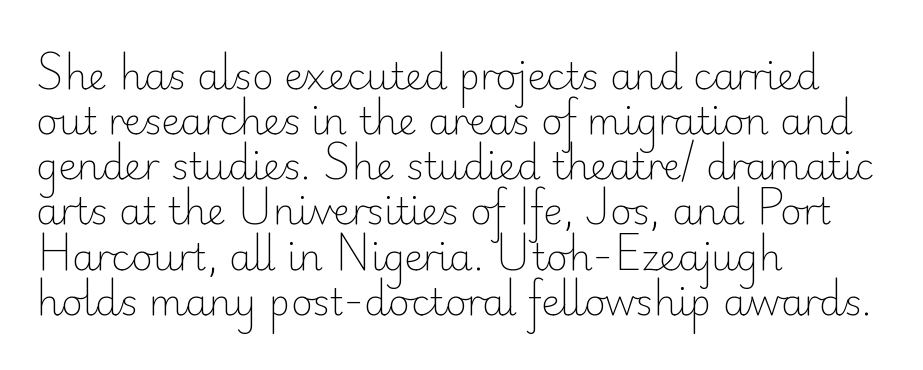
Q: Is the text bold? A: No.
Q: Is the text italic (slanted)? A: No, it is upright.
Q: Is the typeface a serif or a sans-serif typeface? A: Sans-serif.
Q: Is the text underlined? A: No.
Q: How is the paragraph aligned? A: Left-aligned.
Q: Is the spacing between letters normal or unusually wide? A: Normal.
Q: Width (condensed, normal, or wide)? A: Normal.
Q: Stroke contrast? A: Low.
Q: x-height? A: Small.
Q: Monospaced? A: No.
